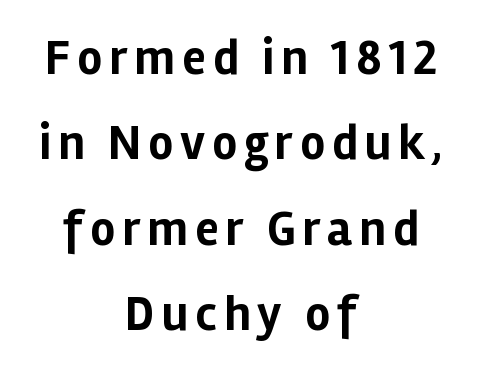
{"serif": "no", "italic": "no", "bold": "yes", "weight": "bold", "width": "normal", "stroke_contrast": "low", "x_height": "medium", "monospaced": "no", "underline": "no", "align": "center", "line_spacing_ratio": 1.74, "glyph_px": 49}
